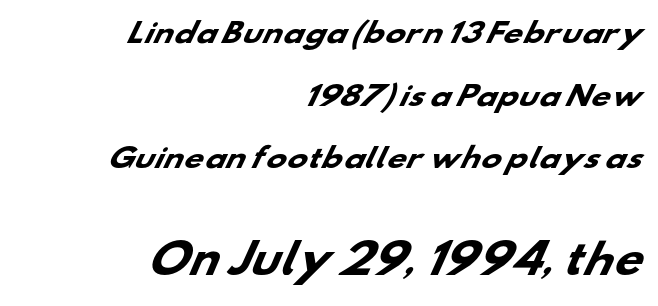
Q: Is the text bold? A: Yes.
Q: Is the typeface a serif or a sans-serif typeface? A: Sans-serif.
Q: Is the text underlined? A: No.
Q: How is the paragraph aligned? A: Right-aligned.
Q: Is the spacing between letters normal or unusually wide? A: Normal.
Q: Is the spacing between lines tight, normal or loose? A: Loose.
Q: Which block of text is set in a larger size, the first (top) or the second (bottom)? A: The second (bottom) one.
Q: Width (condensed, normal, or wide)? A: Wide.
Q: Stroke contrast? A: Low.
Q: x-height? A: Small.
Q: Monospaced? A: No.
